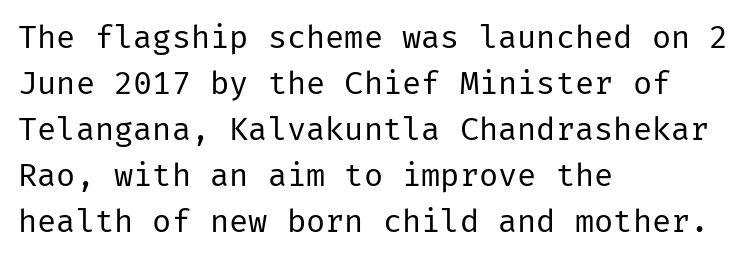
Q: Is the text bold? A: No.
Q: Is the text italic (slanted)? A: No, it is upright.
Q: Is the typeface a serif or a sans-serif typeface? A: Sans-serif.
Q: Is the text underlined? A: No.
Q: How is the paragraph aligned? A: Left-aligned.
Q: Is the spacing between letters normal or unusually wide? A: Normal.
Q: Is the spacing between lines tight, normal or loose? A: Normal.
Q: Width (condensed, normal, or wide)? A: Normal.
Q: Stroke contrast? A: Low.
Q: x-height? A: Medium.
